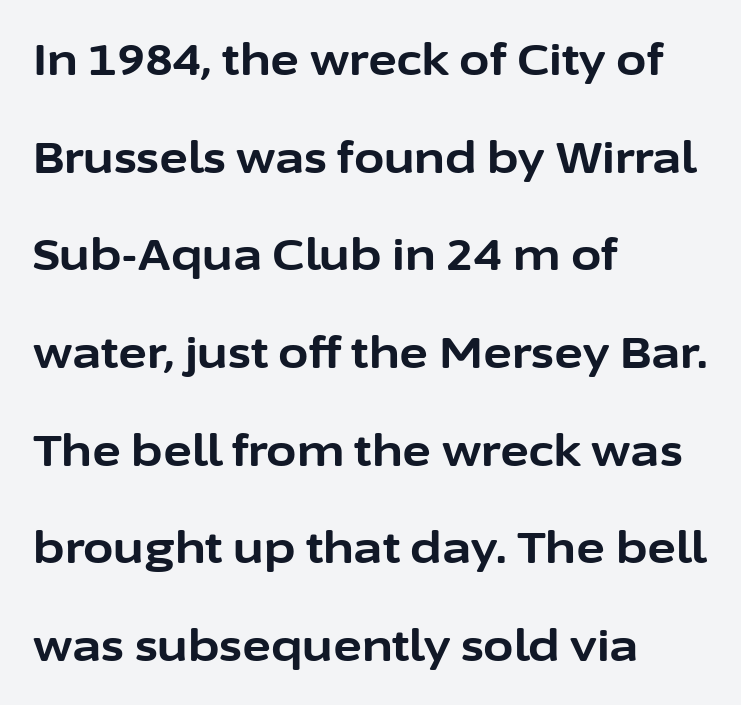
The leading is generous, giving the passage an open texture. Is the type bold? Yes — the strokes are clearly thick and heavy. A typesetter would call this proportional, since set widths differ per character. Compared with typical body copy, the letter spacing here is the same. The letters carry no serifs — their stems end cleanly without finishing strokes. Descender tails drop into unmarked territory.
